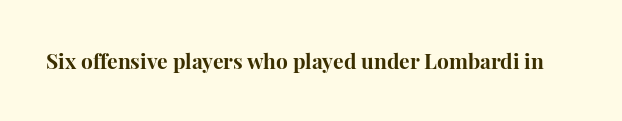
The letterforms sit shoulder to shoulder at normal distance. These lines were composed using upright roman letters. Check the space under the baseline: it is left empty. The sample has been set heavy, in full bold.
